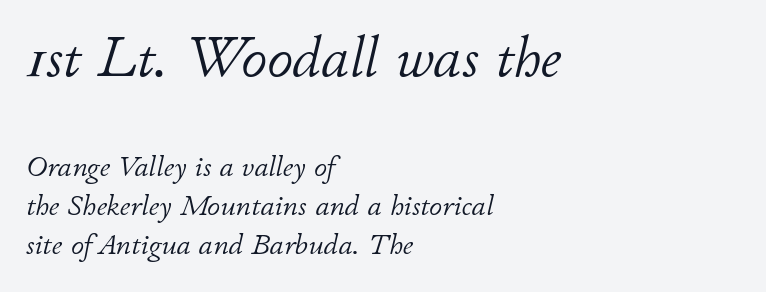
The image shows 58 px light type, italic (leaning right); set left-aligned, normal line spacing (1.35x), normal letter spacing, not underlined; the first (top) block is 2.0x larger; low stroke contrast and a small x-height.
